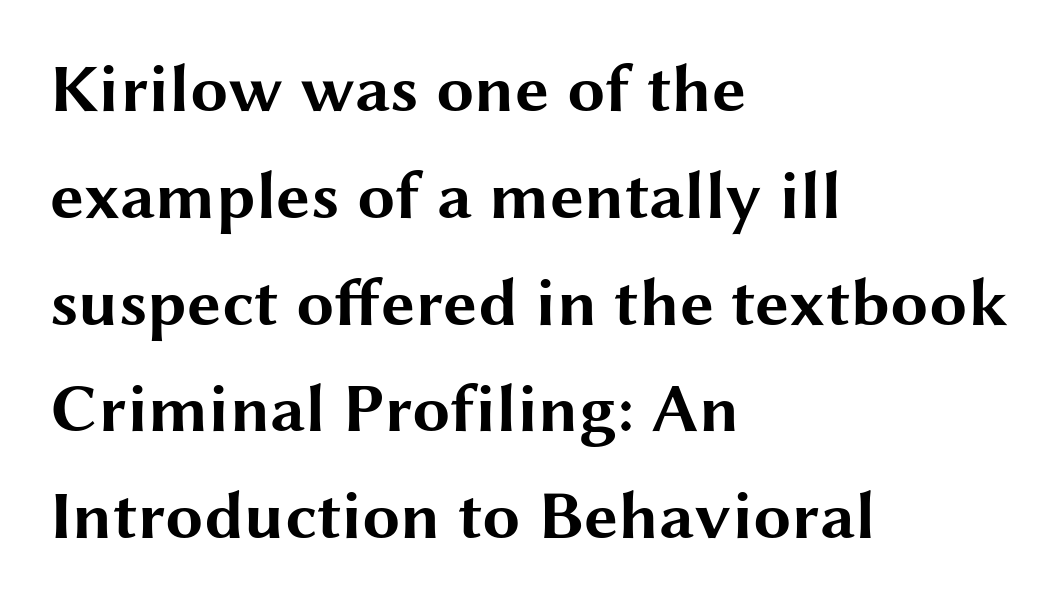
The rendering keeps characters at their native spacing. These words are printed bold, with thick strokes throughout. Bare-footed words on every line. Italic: no, the glyphs are upright roman.
